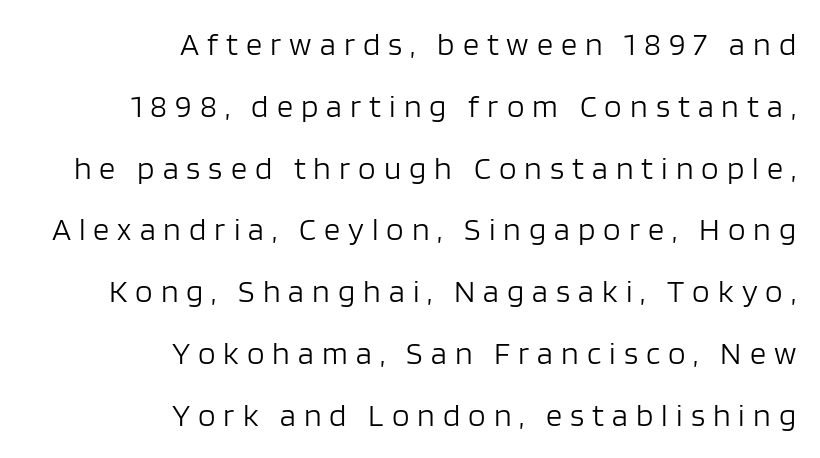
The image shows 32 px light sans-serif type, upright; set right-aligned, loose line spacing (1.93x), unusually wide letter spacing (+0.25 em), not underlined; low stroke contrast and a large x-height.
